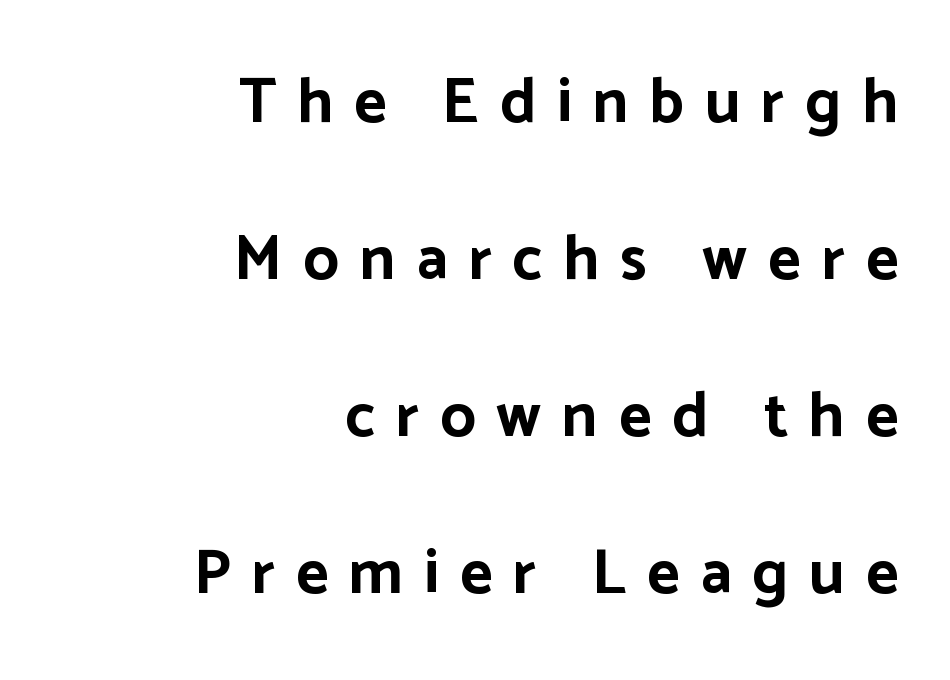
{"serif": "no", "italic": "no", "bold": "yes", "weight": "bold", "width": "normal", "stroke_contrast": "low", "x_height": "medium", "monospaced": "no", "underline": "no", "align": "right", "line_spacing": "loose", "line_spacing_ratio": 2.49, "letter_spacing": "wide", "letter_spacing_em": 0.33, "glyph_px": 63}
